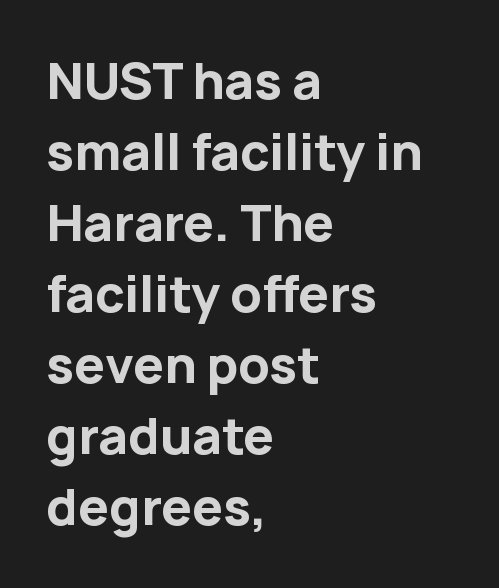
The image shows 49 px bold sans-serif type, upright; set left-aligned, normal line spacing (1.45x), normal letter spacing, not underlined; low stroke contrast and a medium x-height.
